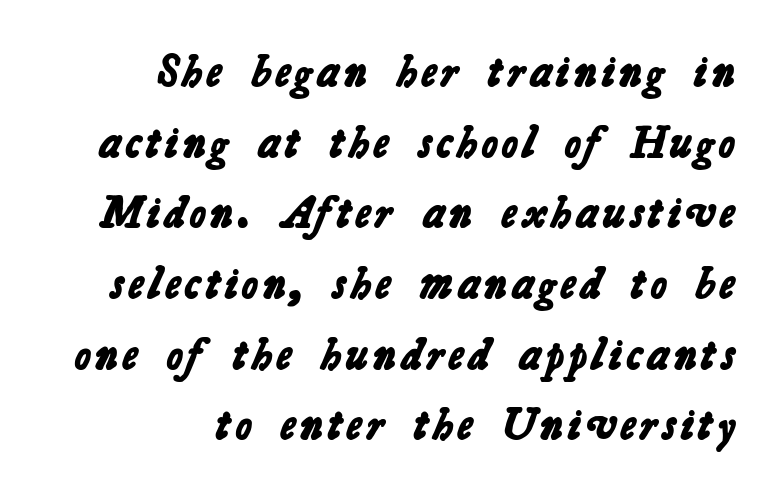
The image shows 45 px bold sans-serif type; set right-aligned, normal line spacing (1.57x), not underlined; low stroke contrast and a medium x-height.
